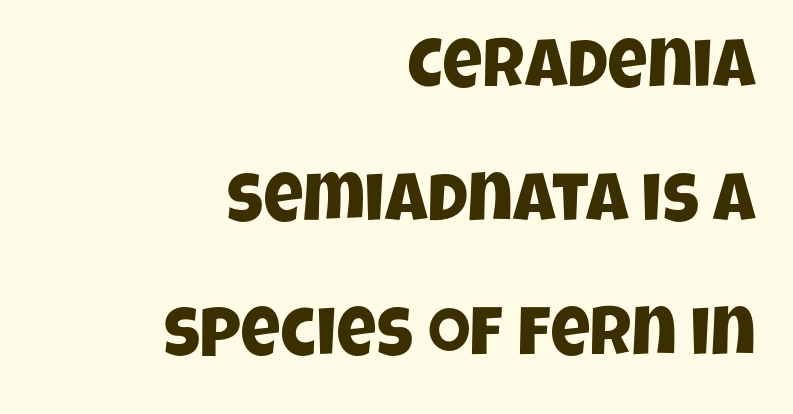
Has an underline been added? It has not. The text was rendered using a sans face with plain stroke endings. The passage shown is typed in a proportional face where columns would drift. This block would shrink considerably if given ordinary leading; it's expanded now.
